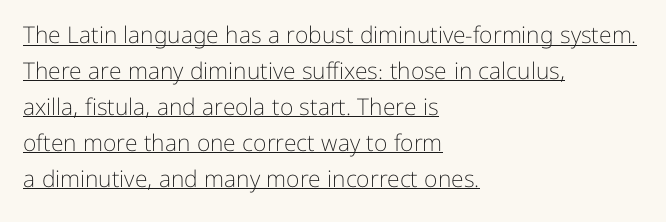
Q: Is the text bold? A: No.
Q: Is the text italic (slanted)? A: No, it is upright.
Q: Is the text underlined? A: Yes.
Q: How is the paragraph aligned? A: Left-aligned.
Q: Is the spacing between letters normal or unusually wide? A: Normal.
Q: Is the spacing between lines tight, normal or loose? A: Normal.
